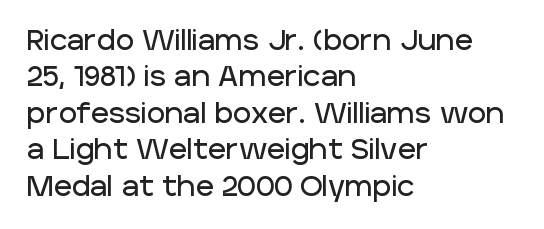
Q: Is the text italic (slanted)? A: No, it is upright.
Q: Is the typeface a serif or a sans-serif typeface? A: Sans-serif.
Q: Is the text underlined? A: No.
Q: How is the paragraph aligned? A: Left-aligned.
Q: Is the spacing between letters normal or unusually wide? A: Normal.
Q: Is the spacing between lines tight, normal or loose? A: Normal.
Q: Width (condensed, normal, or wide)? A: Normal.
Q: Stroke contrast? A: Low.
Q: x-height? A: Large.
Q: Monospaced? A: No.
